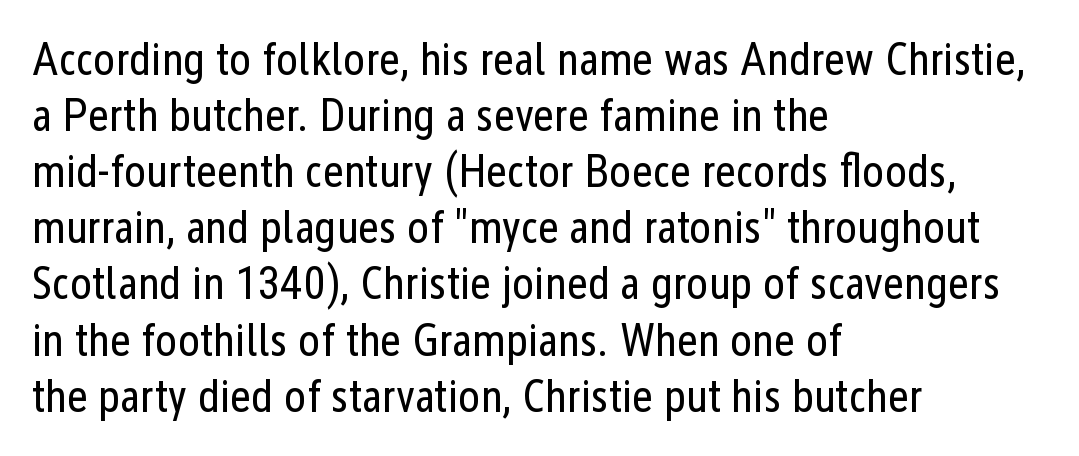
Q: Is the text bold? A: No.
Q: Is the text italic (slanted)? A: No, it is upright.
Q: Is the typeface a serif or a sans-serif typeface? A: Sans-serif.
Q: Is the text underlined? A: No.
Q: How is the paragraph aligned? A: Left-aligned.
Q: Is the spacing between letters normal or unusually wide? A: Normal.
Q: Width (condensed, normal, or wide)? A: Condensed.
Q: Stroke contrast? A: Low.
Q: x-height? A: Medium.
Q: Monospaced? A: No.
